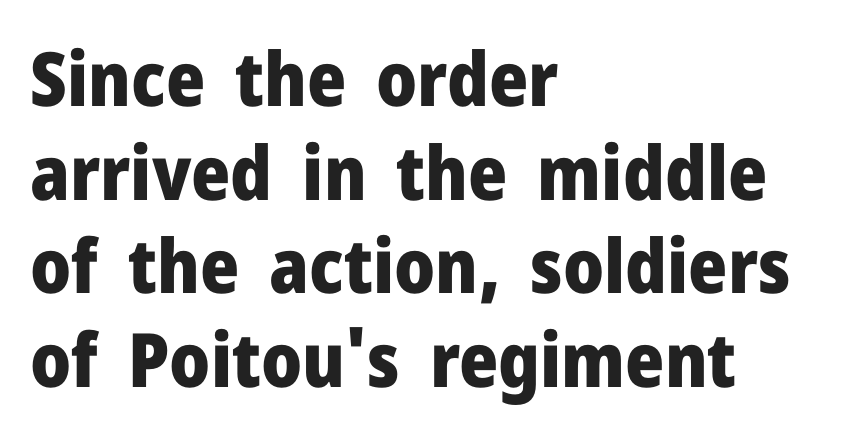
Q: Is the text bold? A: Yes.
Q: Is the text italic (slanted)? A: No, it is upright.
Q: Is the typeface a serif or a sans-serif typeface? A: Sans-serif.
Q: Is the text underlined? A: No.
Q: How is the paragraph aligned? A: Left-aligned.
Q: Is the spacing between letters normal or unusually wide? A: Normal.
Q: Is the spacing between lines tight, normal or loose? A: Normal.
Q: Width (condensed, normal, or wide)? A: Normal.
Q: Stroke contrast? A: Low.
Q: x-height? A: Medium.
Q: Monospaced? A: No.
